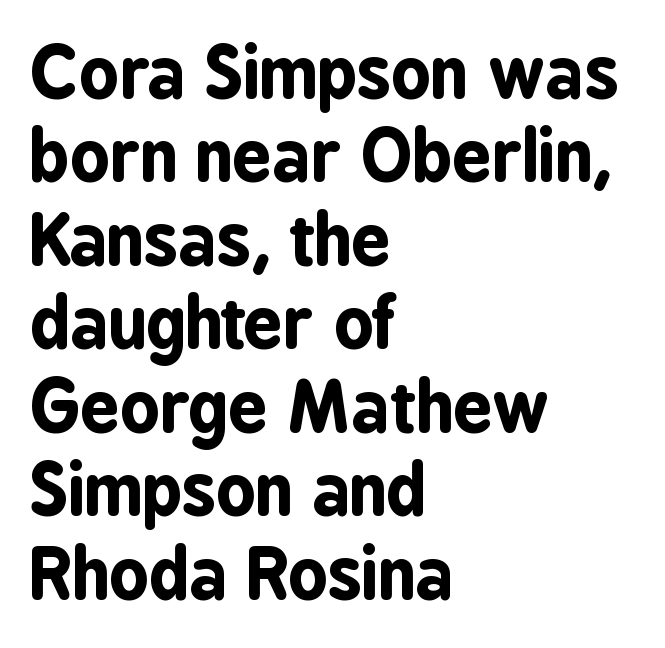
The image shows 69 px bold, condensed sans-serif type, upright; set left-aligned, line spacing 1.21x, normal letter spacing, not underlined; low stroke contrast and a medium x-height.
